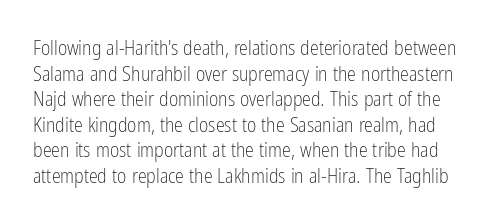
The image shows 20 px text type, upright; set normal line spacing (1.28x), normal letter spacing, not underlined.
